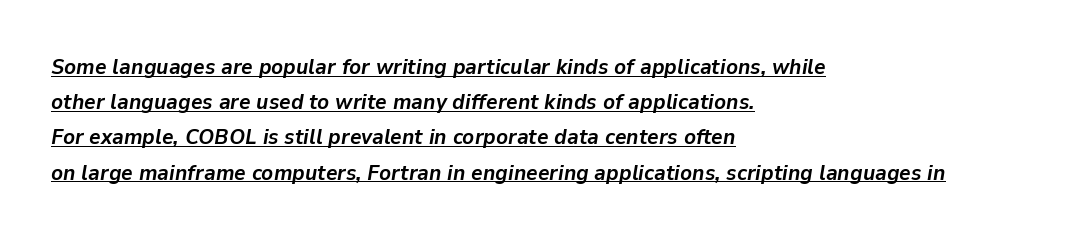
{"italic": "yes", "lean": "right", "slant_degrees": 9, "bold": "yes", "underline": "yes", "align": "left", "line_spacing": "normal", "line_spacing_ratio": 1.6, "letter_spacing": "normal", "letter_spacing_em": 0.0, "glyph_px": 22}
